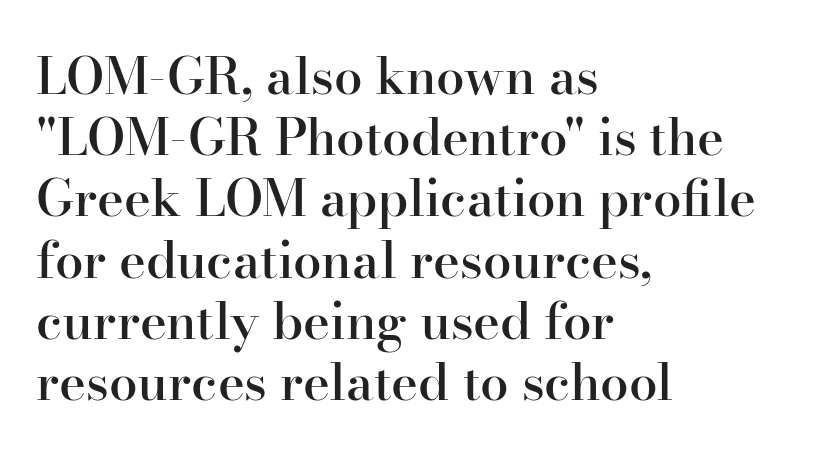
The image shows 51 px semibold serif type, upright; set left-aligned, line spacing 1.2x, normal letter spacing, not underlined; high stroke contrast and a small x-height.
